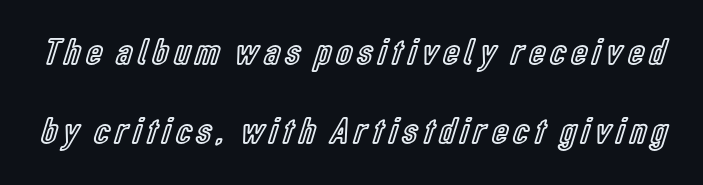
The image shows 38 px condensed type; set loose line spacing (2.08x), not underlined; a medium x-height.
